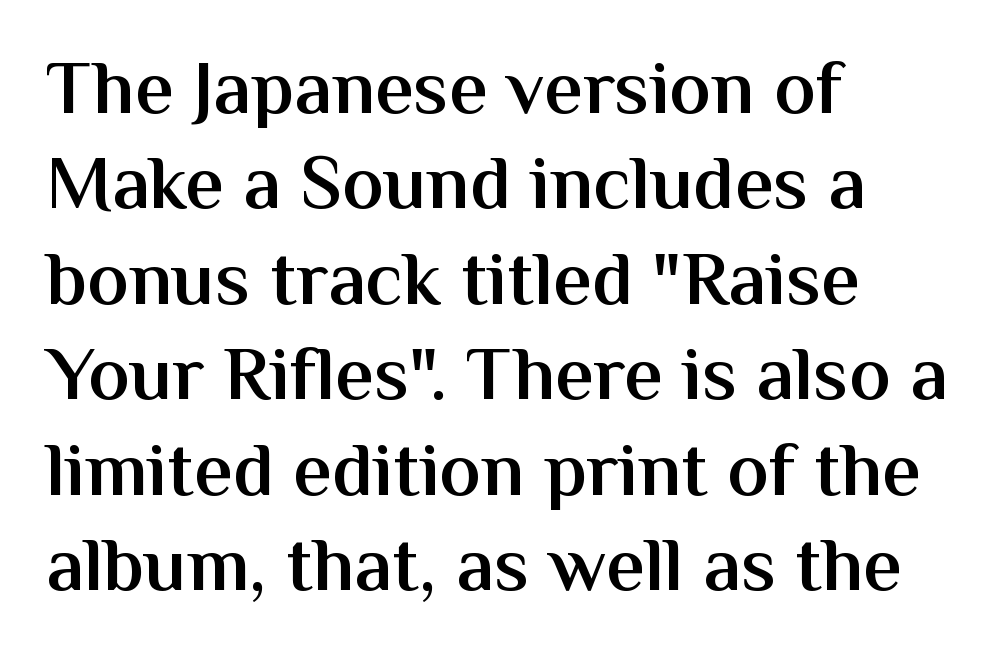
The image shows 77 px semibold sans-serif type, upright; set left-aligned, line spacing 1.24x, normal letter spacing, not underlined; medium stroke contrast and a medium x-height.
